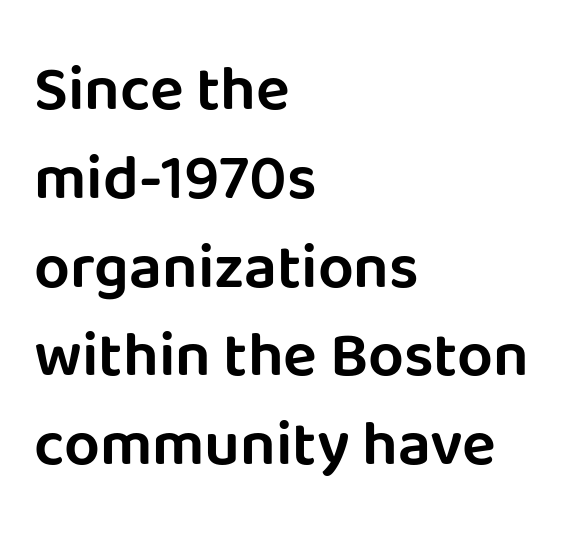
{"serif": "no", "italic": "no", "width": "normal", "stroke_contrast": "low", "x_height": "large", "monospaced": "no", "underline": "no", "align": "left", "line_spacing": "normal", "line_spacing_ratio": 1.41, "letter_spacing": "normal", "letter_spacing_em": 0.0, "glyph_px": 63}
